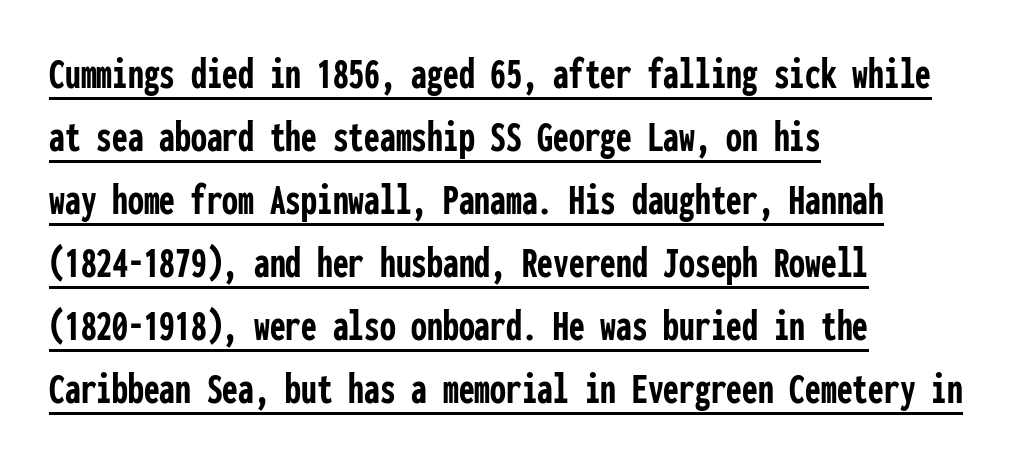
The image shows 45 px semibold, condensed sans-serif type, upright, monospaced; set left-aligned, normal line spacing (1.4x), normal letter spacing, underlined; low stroke contrast and a medium x-height.
